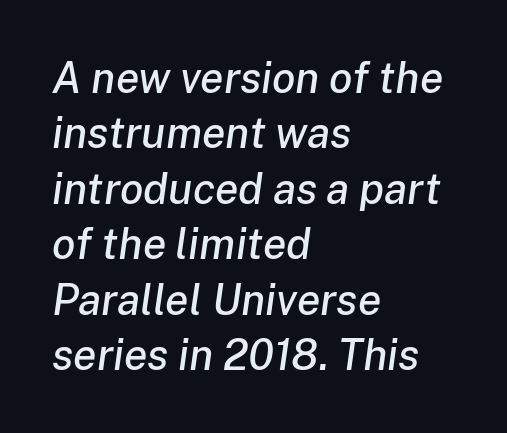
{"italic": "yes", "lean": "right", "slant_degrees": 8, "width": "normal", "stroke_contrast": "low", "x_height": "medium", "monospaced": "no", "underline": "no", "align": "left", "line_spacing": "normal", "line_spacing_ratio": 1.29, "letter_spacing": "normal", "letter_spacing_em": 0.0, "glyph_px": 43}
